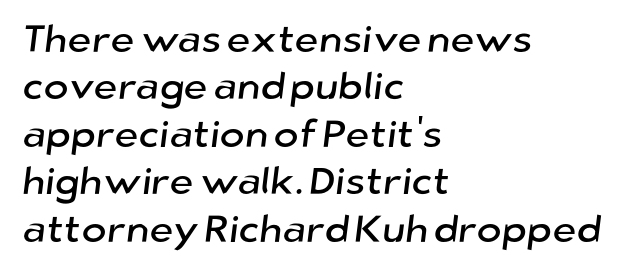
The image shows 38 px sans-serif type; set left-aligned, normal line spacing (1.25x), normal letter spacing, not underlined; low stroke contrast and a medium x-height.
